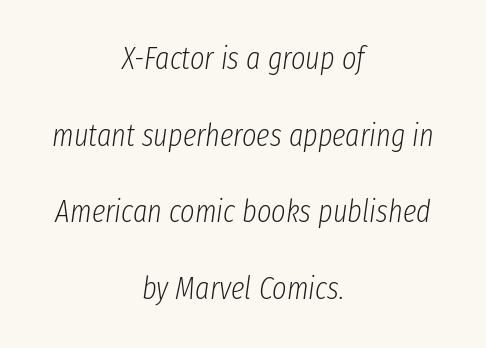
Teacher's note: observe the equal gaps on both sides — that is centered alignment. Rows of type keep a wide berth in the vertical direction. Designer's note — italics engaged. Underlining? Definitely not there.
